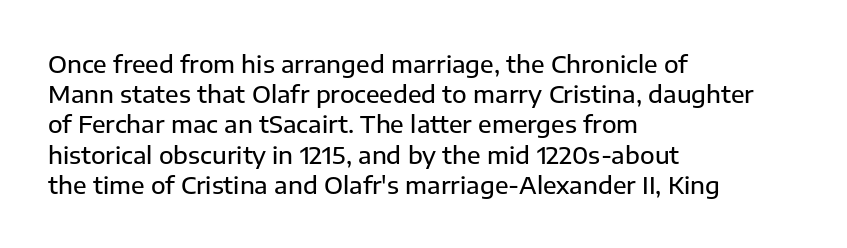
Q: Is the text italic (slanted)? A: No, it is upright.
Q: Is the text underlined? A: No.
Q: How is the paragraph aligned? A: Left-aligned.
Q: Is the spacing between letters normal or unusually wide? A: Normal.
Q: Is the spacing between lines tight, normal or loose? A: Normal.
